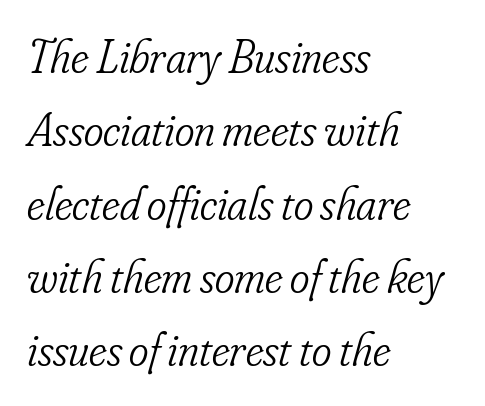
One glance says typical: line gaps are just what's usual. Observe the lean: these are italic letterforms. The passage shown is not bold in any degree. The space beneath each line is pristine and unruled.
